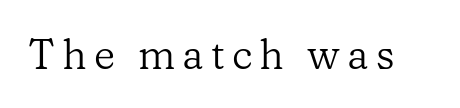
Q: Is the text bold? A: No.
Q: Is the text italic (slanted)? A: No, it is upright.
Q: Is the typeface a serif or a sans-serif typeface? A: Serif.
Q: Is the text underlined? A: No.
Q: Width (condensed, normal, or wide)? A: Normal.
Q: Stroke contrast? A: Low.
Q: x-height? A: Medium.
Q: Monospaced? A: No.
